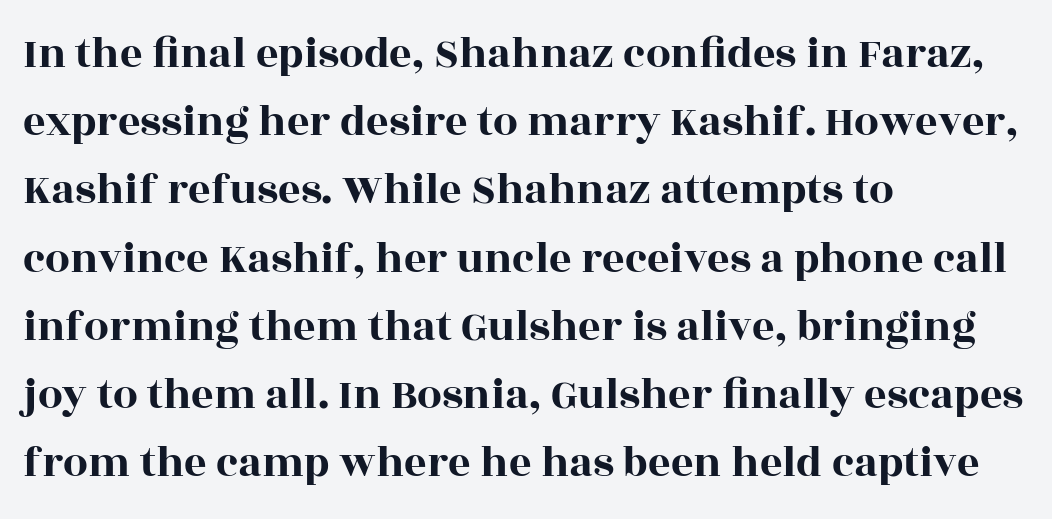
The image shows 44 px wide serif type, upright; set left-aligned, normal line spacing (1.55x), normal letter spacing, not underlined; a large x-height.
